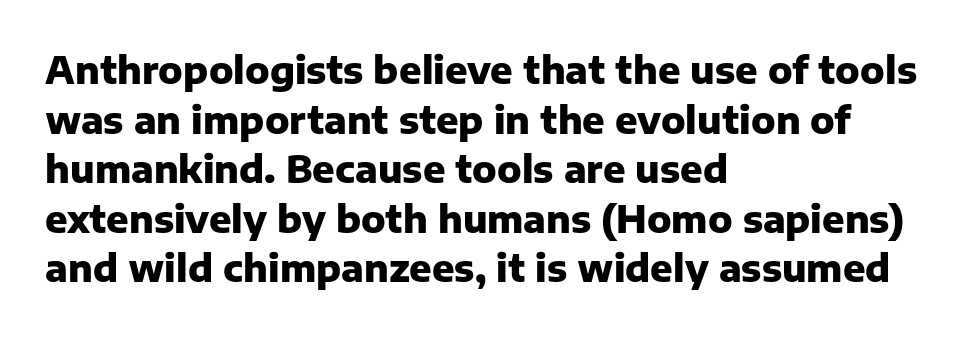
Between one letter and the next there's only the usual sliver of space. Normally led — the rows are evenly, conventionally spaced. The space beneath each line is pristine and unruled. This sample uses a sans-serif face. Here the designer chose a conventional face with non-uniform glyph widths.
